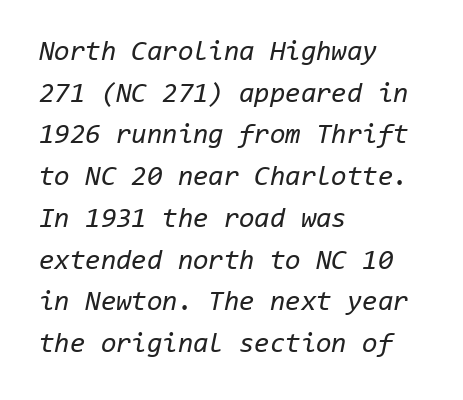
In terms of leading, this rendering sits right in the middle. Is this a fixed-width face? Yes — each glyph sits in an identical cell. The rendering applies a slant to the glyphs. Weight class: somewhere from thin through regular.
